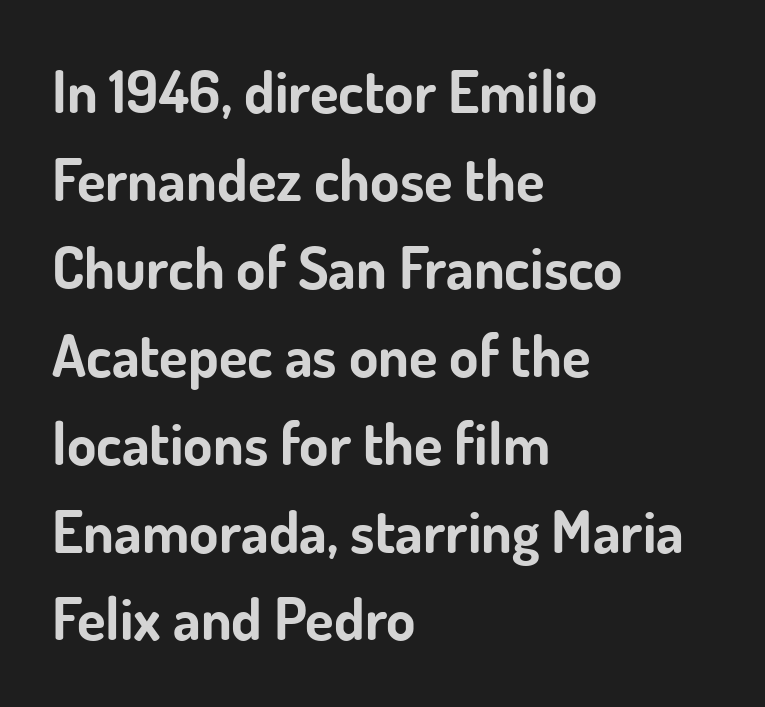
Q: Is the text bold? A: Yes.
Q: Is the text italic (slanted)? A: No, it is upright.
Q: Is the typeface a serif or a sans-serif typeface? A: Sans-serif.
Q: Is the text underlined? A: No.
Q: How is the paragraph aligned? A: Left-aligned.
Q: Is the spacing between letters normal or unusually wide? A: Normal.
Q: Is the spacing between lines tight, normal or loose? A: Normal.
Q: Width (condensed, normal, or wide)? A: Normal.
Q: Stroke contrast? A: Low.
Q: x-height? A: Small.
Q: Monospaced? A: No.
